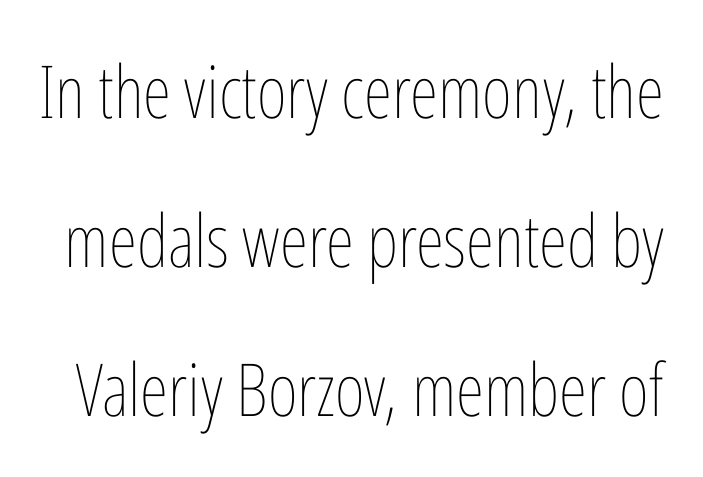
Weight: regular or lighter. This rendering features lettering with no underline. Rows of type keep a wide berth in the vertical direction. Spacing verdict: proportional, widths tailored to each character. The type is set solid horizontally, with unmodified tracking.
